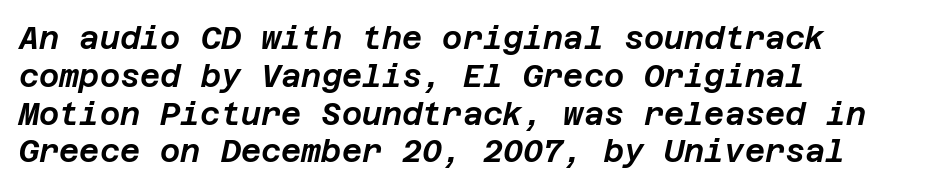
The image shows 31 px text type, italic (leaning right); set left-aligned, line spacing 1.22x, normal letter spacing, not underlined; low stroke contrast and a large x-height.
